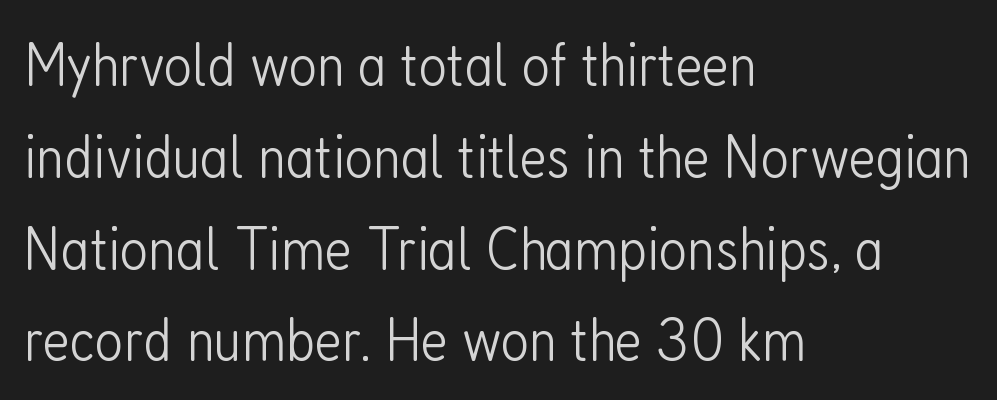
Q: Is the text bold? A: No.
Q: Is the text italic (slanted)? A: No, it is upright.
Q: Is the typeface a serif or a sans-serif typeface? A: Sans-serif.
Q: Is the text underlined? A: No.
Q: How is the paragraph aligned? A: Left-aligned.
Q: Is the spacing between letters normal or unusually wide? A: Normal.
Q: Is the spacing between lines tight, normal or loose? A: Normal.
Q: Width (condensed, normal, or wide)? A: Condensed.
Q: Stroke contrast? A: Low.
Q: x-height? A: Medium.
Q: Monospaced? A: No.
